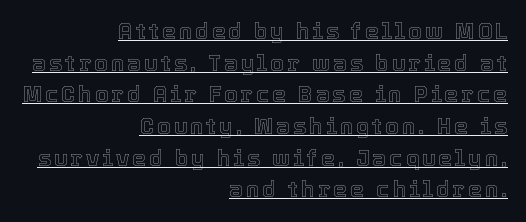
Q: Is the text italic (slanted)? A: No, it is upright.
Q: Is the text underlined? A: Yes.
Q: How is the paragraph aligned? A: Right-aligned.
Q: Is the spacing between lines tight, normal or loose? A: Normal.
